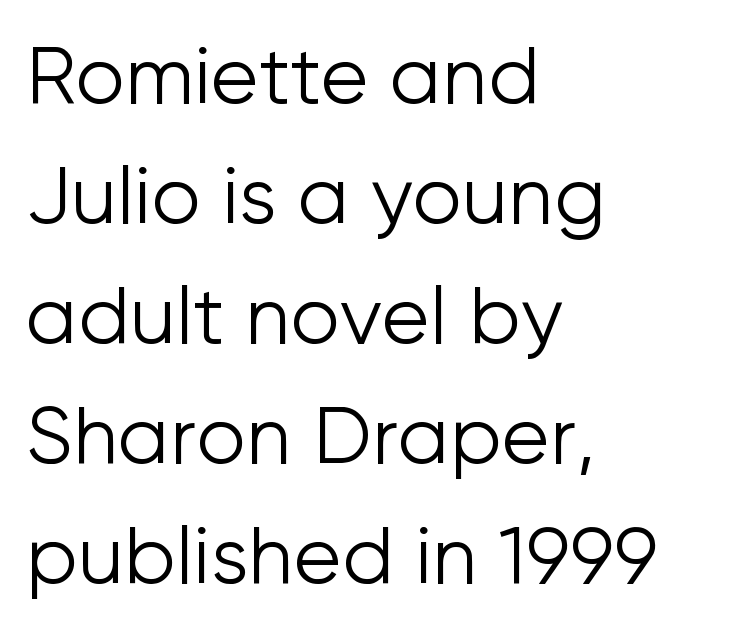
{"serif": "no", "italic": "no", "bold": "no", "weight": "light", "width": "normal", "stroke_contrast": "low", "x_height": "medium", "monospaced": "no", "underline": "no", "align": "left", "line_spacing": "normal", "line_spacing_ratio": 1.52, "letter_spacing": "normal", "letter_spacing_em": 0.0, "glyph_px": 79}
